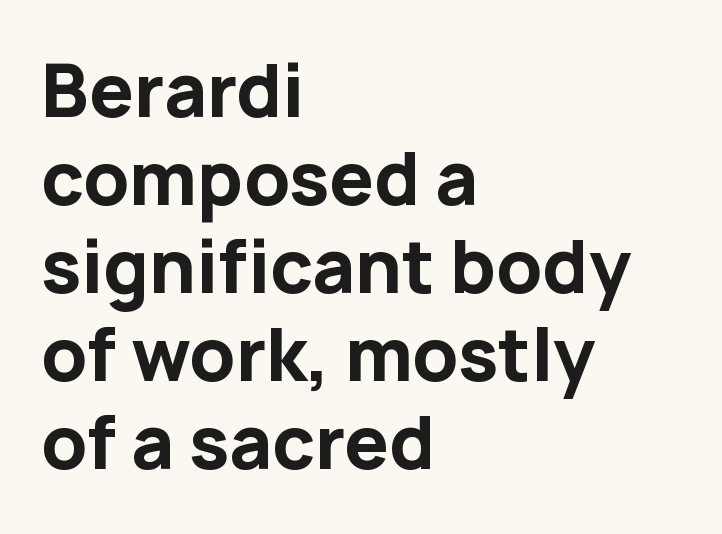
The image shows 71 px bold sans-serif type, upright; set left-aligned, line spacing 1.24x, normal letter spacing, not underlined; low stroke contrast and a medium x-height.
